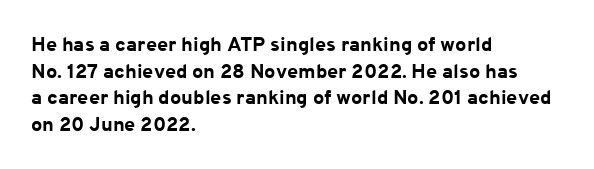
The image shows 20 px bold type, upright; set left-aligned, normal line spacing (1.33x), normal letter spacing, not underlined.
